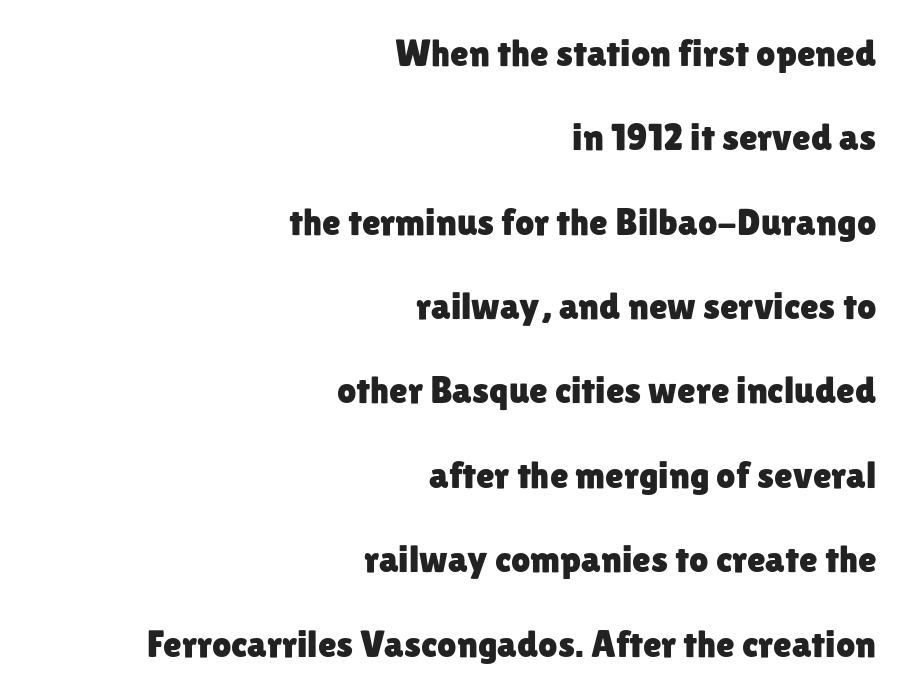
{"serif": "no", "italic": "no", "width": "normal", "stroke_contrast": "low", "x_height": "medium", "monospaced": "no", "underline": "no", "align": "right", "line_spacing": "loose", "line_spacing_ratio": 2.22, "letter_spacing": "normal", "letter_spacing_em": 0.0, "glyph_px": 38}
